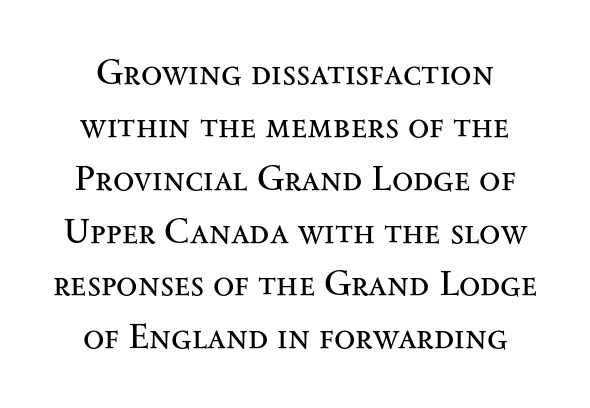
{"serif": "yes", "italic": "no", "bold": "no", "weight": "regular", "width": "wide", "stroke_contrast": "medium", "x_height": "small", "monospaced": "no", "underline": "no", "line_spacing": "normal", "line_spacing_ratio": 1.51, "letter_spacing": "normal", "letter_spacing_em": 0.0, "glyph_px": 35}
